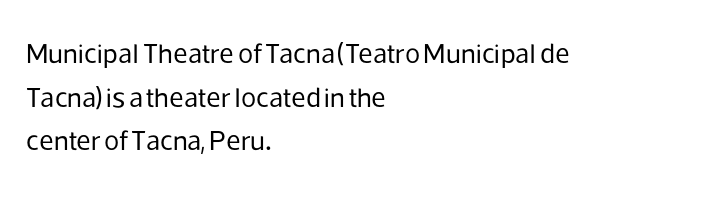
{"serif": "no", "italic": "no", "bold": "no", "weight": "regular", "width": "normal", "stroke_contrast": "low", "x_height": "medium", "monospaced": "no", "underline": "no", "align": "left", "line_spacing": "normal", "line_spacing_ratio": 1.56, "letter_spacing": "normal", "letter_spacing_em": 0.0, "glyph_px": 28}
